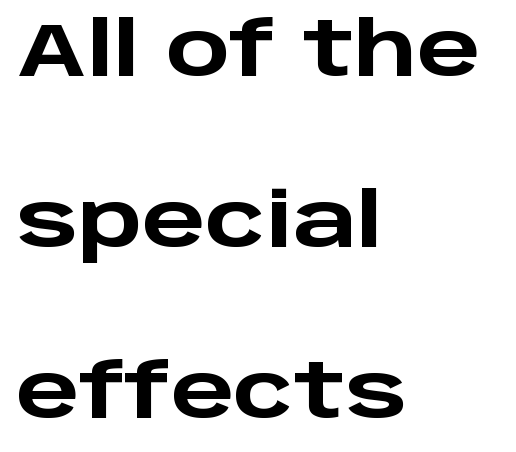
Its strokes are broad and dark, the hallmark of bold type. Serif or sans? Sans — the stroke terminals are bare. Words float on clear page, feet unadorned. Notice how the stems are strictly vertical — no italics here.
